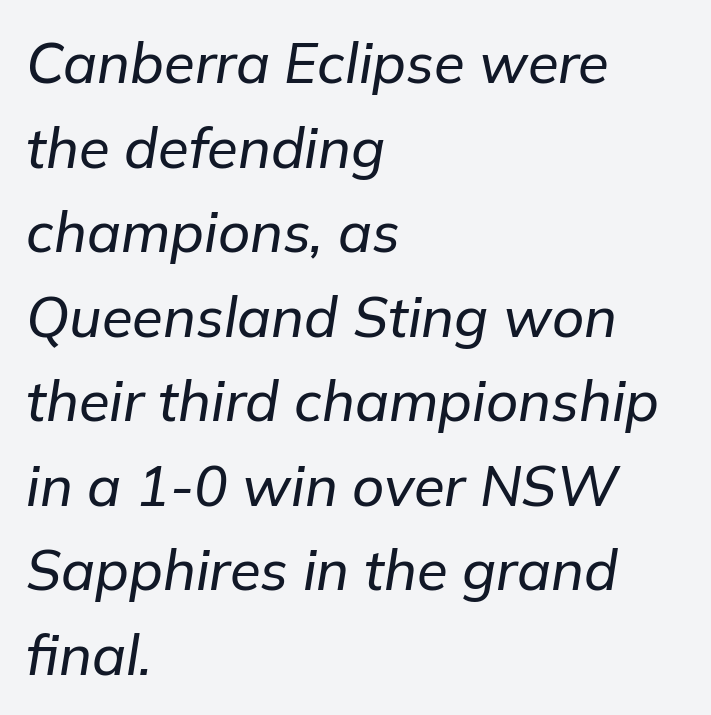
Q: Is the text italic (slanted)? A: Yes, it leans right by about 9 degrees.
Q: Is the text underlined? A: No.
Q: How is the paragraph aligned? A: Left-aligned.
Q: Is the spacing between letters normal or unusually wide? A: Normal.
Q: Is the spacing between lines tight, normal or loose? A: Normal.
Q: Width (condensed, normal, or wide)? A: Normal.
Q: Stroke contrast? A: Low.
Q: x-height? A: Medium.
Q: Monospaced? A: No.
